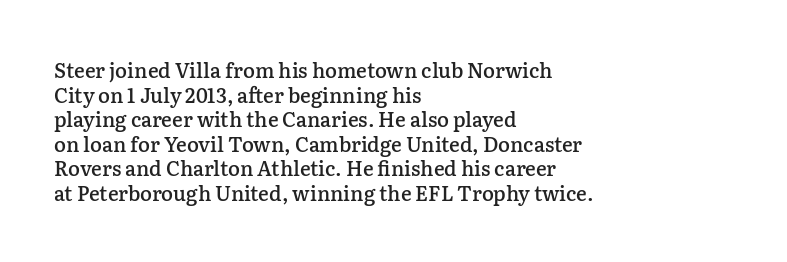
Q: Is the text bold? A: Semi-bold.
Q: Is the text italic (slanted)? A: No, it is upright.
Q: Is the text underlined? A: No.
Q: How is the paragraph aligned? A: Left-aligned.
Q: Is the spacing between letters normal or unusually wide? A: Normal.
